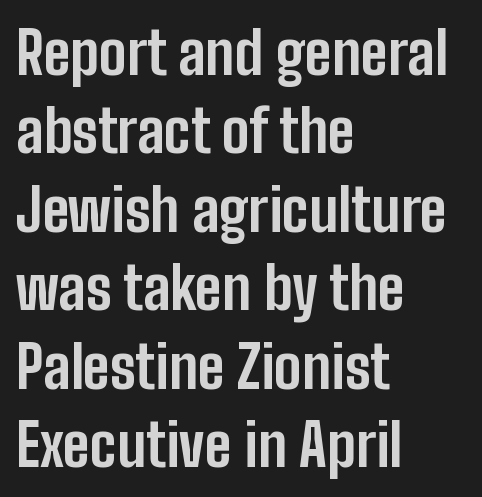
Q: Is the text bold? A: Yes.
Q: Is the text italic (slanted)? A: No, it is upright.
Q: Is the typeface a serif or a sans-serif typeface? A: Sans-serif.
Q: Is the text underlined? A: No.
Q: How is the paragraph aligned? A: Left-aligned.
Q: Is the spacing between letters normal or unusually wide? A: Normal.
Q: Is the spacing between lines tight, normal or loose? A: Normal.
Q: Width (condensed, normal, or wide)? A: Condensed.
Q: Stroke contrast? A: Low.
Q: x-height? A: Medium.
Q: Monospaced? A: No.
